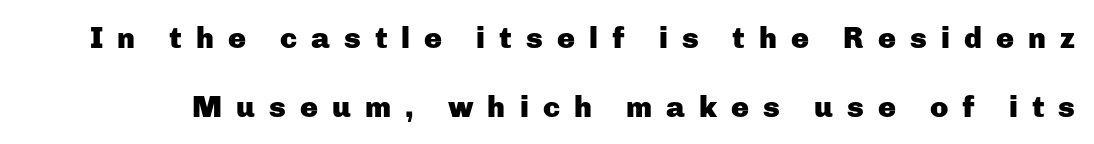
The image shows 30 px heavy sans-serif type, upright; set loose line spacing (2.3x), unusually wide letter spacing (+0.47 em), not underlined; low stroke contrast and a medium x-height.
